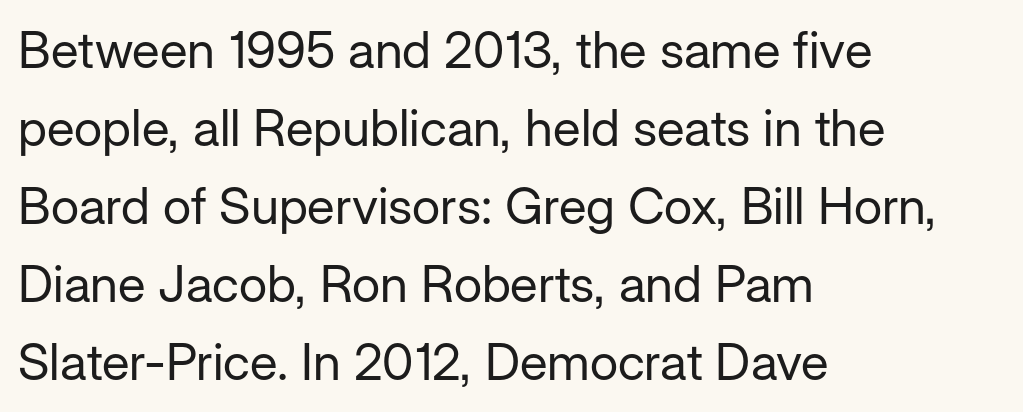
{"serif": "no", "italic": "no", "bold": "no", "weight": "regular", "width": "normal", "stroke_contrast": "low", "x_height": "medium", "monospaced": "no", "underline": "no", "align": "left", "line_spacing": "normal", "line_spacing_ratio": 1.53, "letter_spacing": "normal", "letter_spacing_em": 0.0, "glyph_px": 51}
